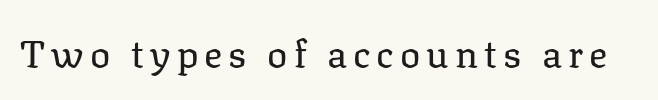
Q: Is the text bold? A: No.
Q: Is the text italic (slanted)? A: No, it is upright.
Q: Is the typeface a serif or a sans-serif typeface? A: Serif.
Q: Is the text underlined? A: No.
Q: Width (condensed, normal, or wide)? A: Normal.
Q: Stroke contrast? A: Low.
Q: x-height? A: Medium.
Q: Monospaced? A: No.
